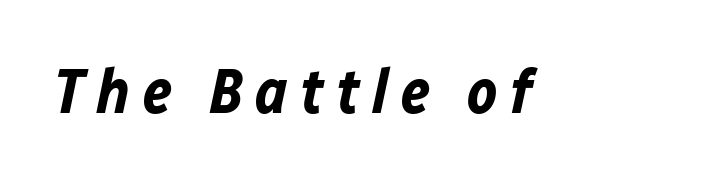
Q: Is the text bold? A: Yes.
Q: Is the text italic (slanted)? A: Yes, it leans right by about 12 degrees.
Q: Is the text underlined? A: No.
Q: Width (condensed, normal, or wide)? A: Normal.
Q: Stroke contrast? A: Low.
Q: x-height? A: Medium.
Q: Monospaced? A: No.
